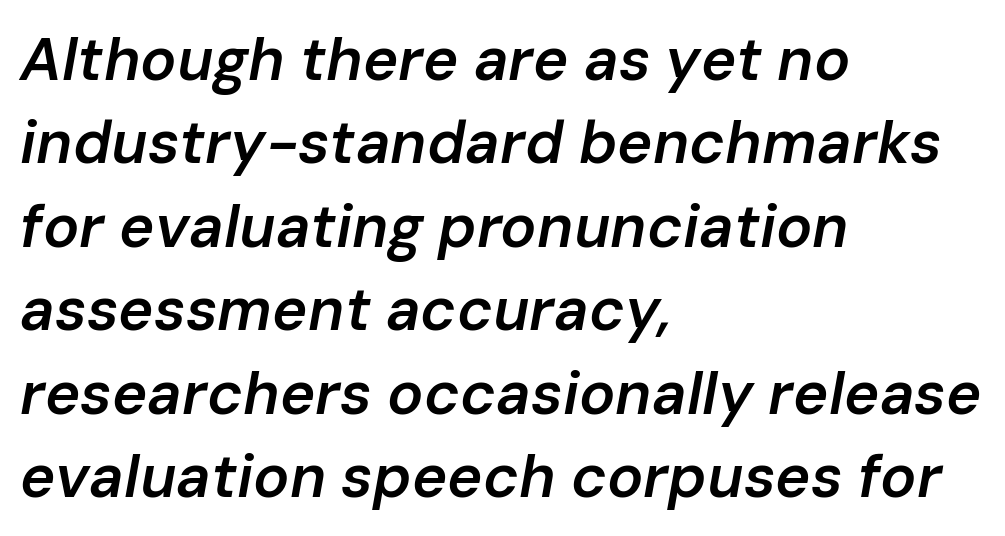
The image shows 60 px semibold type, italic (leaning right); set left-aligned, normal line spacing (1.39x), normal letter spacing, not underlined; low stroke contrast and a medium x-height.
